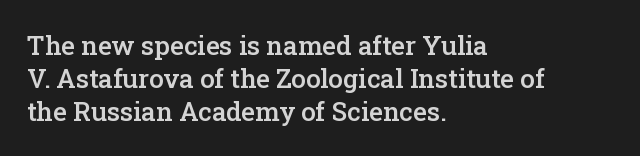
The image shows 26 px text type, upright; set left-aligned, normal line spacing (1.26x), normal letter spacing, not underlined.
